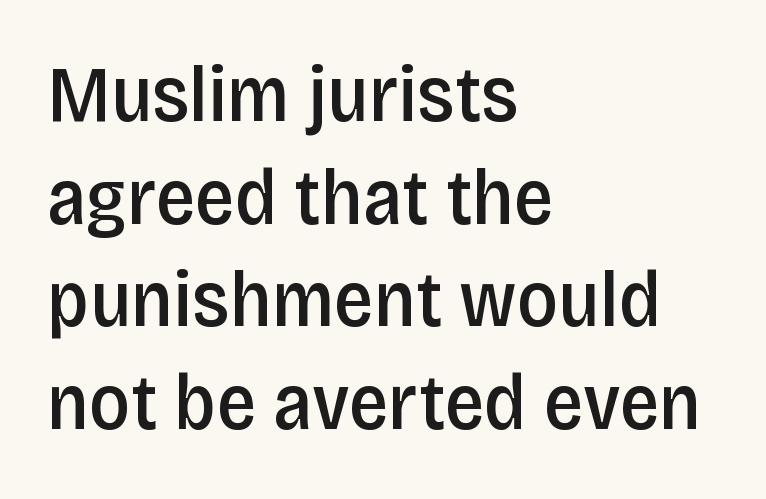
Q: Is the text bold? A: Semi-bold.
Q: Is the text italic (slanted)? A: No, it is upright.
Q: Is the typeface a serif or a sans-serif typeface? A: Sans-serif.
Q: Is the text underlined? A: No.
Q: How is the paragraph aligned? A: Left-aligned.
Q: Is the spacing between letters normal or unusually wide? A: Normal.
Q: Is the spacing between lines tight, normal or loose? A: Normal.
Q: Width (condensed, normal, or wide)? A: Condensed.
Q: Stroke contrast? A: Low.
Q: x-height? A: Large.
Q: Monospaced? A: No.
